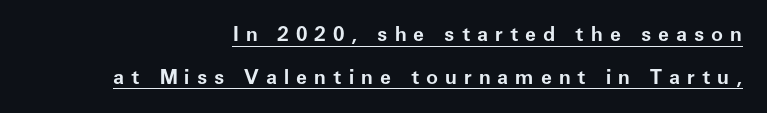
Q: Is the text bold? A: Yes.
Q: Is the text italic (slanted)? A: No, it is upright.
Q: Is the text underlined? A: Yes.
Q: How is the paragraph aligned? A: Right-aligned.
Q: Is the spacing between letters normal or unusually wide? A: Unusually wide.
Q: Is the spacing between lines tight, normal or loose? A: Loose.
